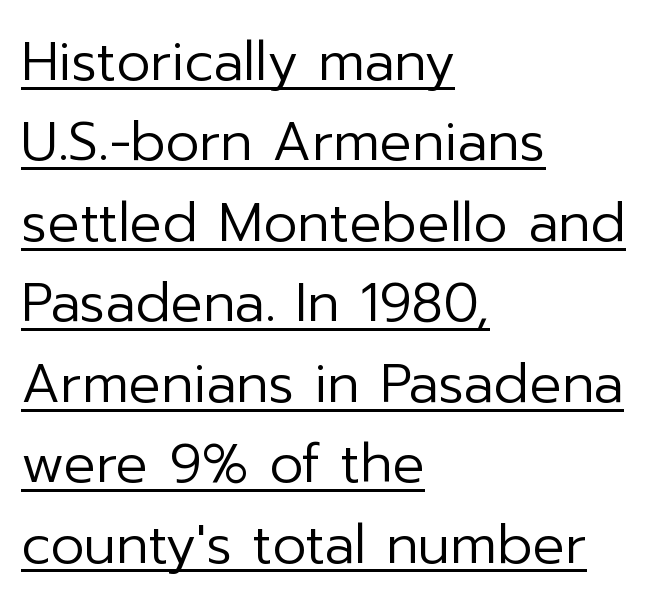
The image shows 54 px regular-weight sans-serif type, upright; set left-aligned, normal line spacing (1.49x), normal letter spacing, underlined; low stroke contrast and a medium x-height.
